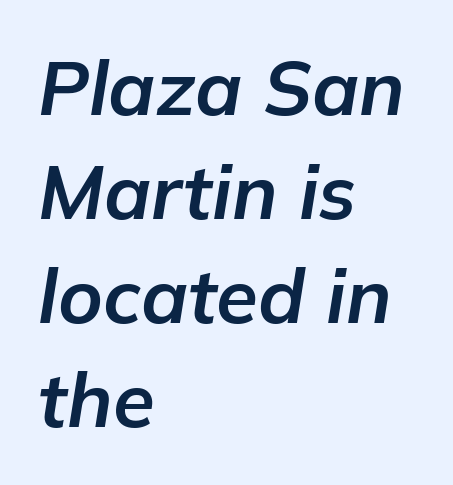
The image shows 76 px bold type, italic (leaning right); set left-aligned, normal line spacing (1.37x), normal letter spacing, not underlined; low stroke contrast and a medium x-height.
